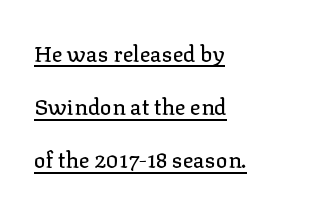
Q: Is the text italic (slanted)? A: No, it is upright.
Q: Is the text underlined? A: Yes.
Q: How is the paragraph aligned? A: Left-aligned.
Q: Is the spacing between letters normal or unusually wide? A: Normal.
Q: Is the spacing between lines tight, normal or loose? A: Loose.
